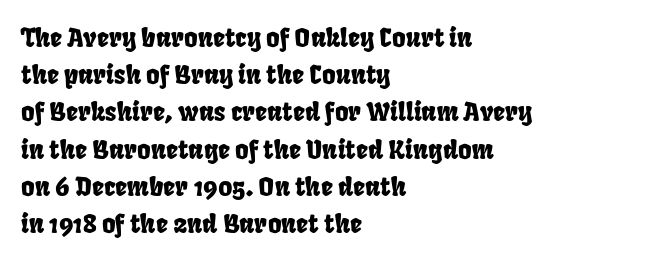
{"underline": "no", "align": "left", "line_spacing": "normal", "line_spacing_ratio": 1.43, "letter_spacing": "normal", "letter_spacing_em": 0.0, "glyph_px": 26}
